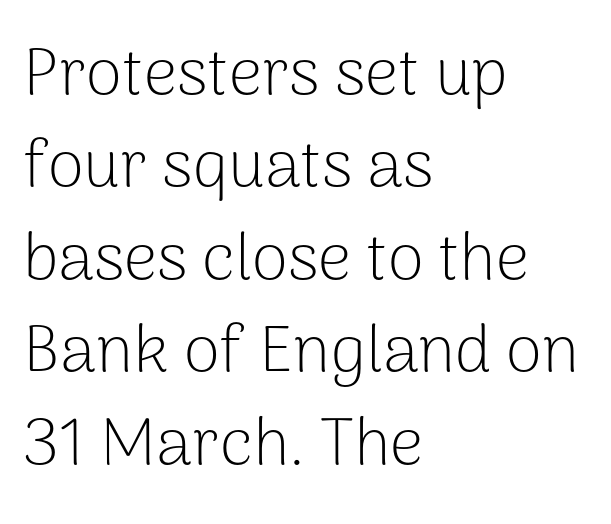
Q: Is the text bold? A: No.
Q: Is the text italic (slanted)? A: No, it is upright.
Q: Is the typeface a serif or a sans-serif typeface? A: Sans-serif.
Q: Is the text underlined? A: No.
Q: How is the paragraph aligned? A: Left-aligned.
Q: Is the spacing between letters normal or unusually wide? A: Normal.
Q: Is the spacing between lines tight, normal or loose? A: Normal.
Q: Width (condensed, normal, or wide)? A: Normal.
Q: Stroke contrast? A: Low.
Q: x-height? A: Medium.
Q: Monospaced? A: No.
